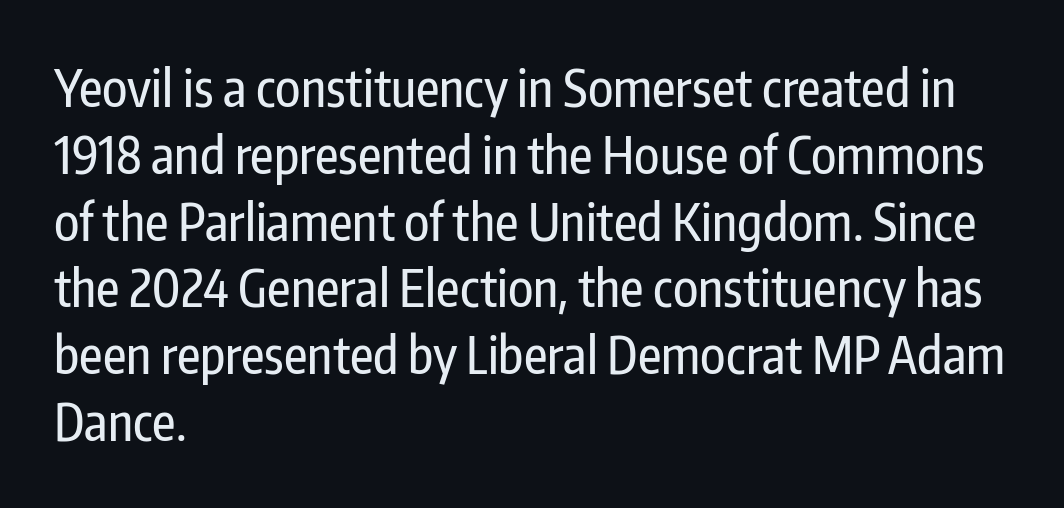
The image shows 51 px condensed sans-serif type, upright; set left-aligned, normal line spacing (1.31x), normal letter spacing, not underlined; low stroke contrast and a medium x-height.
